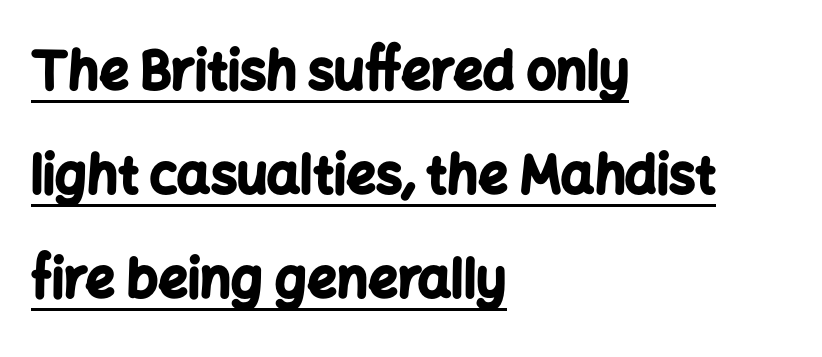
This sample has the flowing, uneven cadence of proportional lettering. Vertically, the passage feels expansive, rows floating well apart. This is the regular roman posture of the typeface. Here the glyphs are tracked normally, forming tight word shapes. Students, observe the line beneath the letters — that is underlining. The face used here is a sans, in the tradition of grotesques and geometrics.
